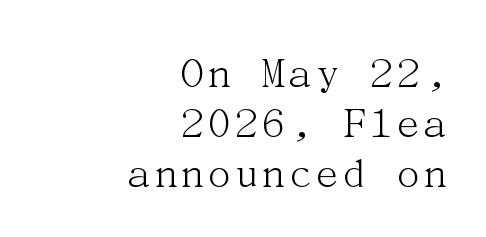
The image shows 46 px light serif type, upright; set right-aligned, tight line spacing (1.09x), normal letter spacing, not underlined; medium stroke contrast and a medium x-height.
